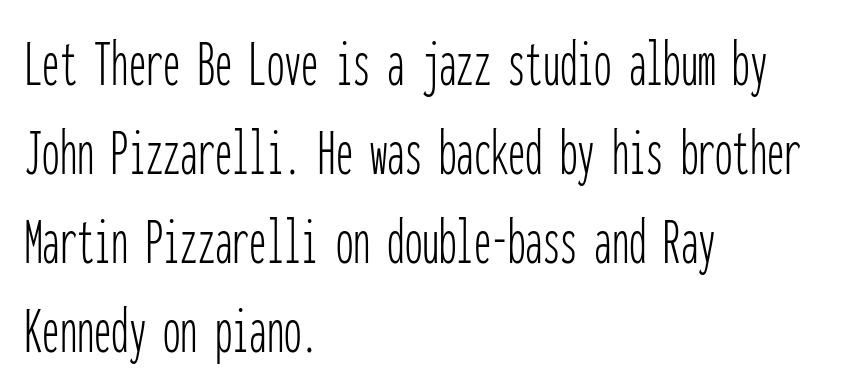
Q: Is the text bold? A: No.
Q: Is the text italic (slanted)? A: No, it is upright.
Q: Is the typeface a serif or a sans-serif typeface? A: Sans-serif.
Q: Is the text underlined? A: No.
Q: How is the paragraph aligned? A: Left-aligned.
Q: Is the spacing between letters normal or unusually wide? A: Normal.
Q: Is the spacing between lines tight, normal or loose? A: Normal.
Q: Width (condensed, normal, or wide)? A: Condensed.
Q: Stroke contrast? A: Low.
Q: x-height? A: Medium.
Q: Monospaced? A: Yes.
